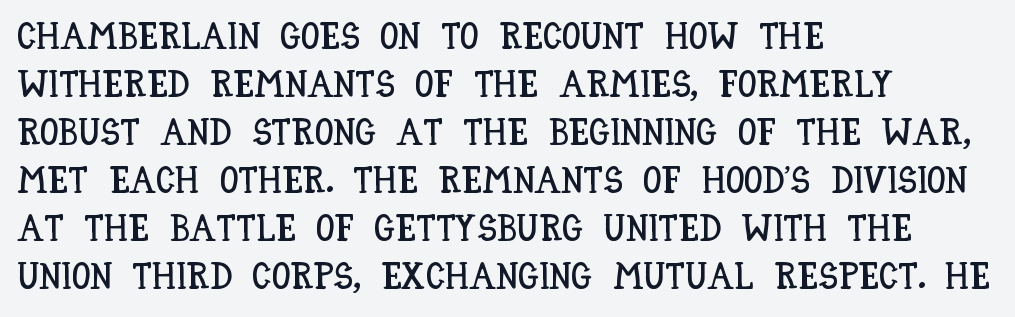
Q: Is the text italic (slanted)? A: No, it is upright.
Q: Is the text underlined? A: No.
Q: How is the paragraph aligned? A: Left-aligned.
Q: Is the spacing between letters normal or unusually wide? A: Normal.
Q: Is the spacing between lines tight, normal or loose? A: Normal.
Q: Width (condensed, normal, or wide)? A: Condensed.
Q: Stroke contrast? A: Low.
Q: x-height? A: Large.
Q: Monospaced? A: No.
